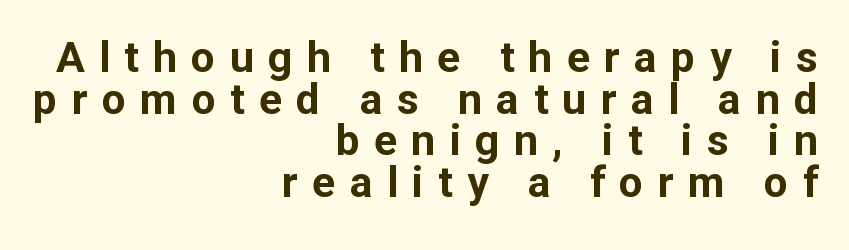
Q: Is the text bold? A: Yes.
Q: Is the text italic (slanted)? A: No, it is upright.
Q: Is the typeface a serif or a sans-serif typeface? A: Sans-serif.
Q: Is the text underlined? A: No.
Q: How is the paragraph aligned? A: Right-aligned.
Q: Is the spacing between letters normal or unusually wide? A: Unusually wide.
Q: Is the spacing between lines tight, normal or loose? A: Tight.
Q: Width (condensed, normal, or wide)? A: Normal.
Q: Stroke contrast? A: Low.
Q: x-height? A: Medium.
Q: Monospaced? A: No.
